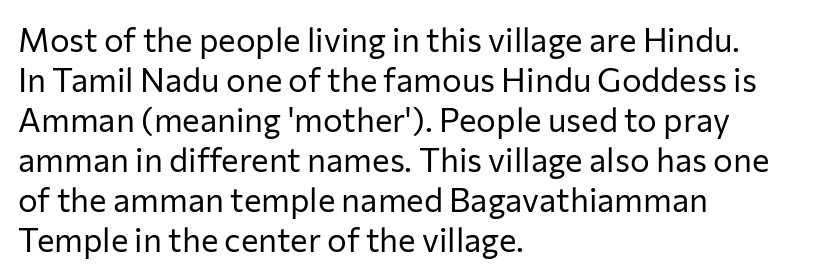
Q: Is the text bold? A: No.
Q: Is the text italic (slanted)? A: No, it is upright.
Q: Is the typeface a serif or a sans-serif typeface? A: Sans-serif.
Q: Is the text underlined? A: No.
Q: How is the paragraph aligned? A: Left-aligned.
Q: Is the spacing between letters normal or unusually wide? A: Normal.
Q: Width (condensed, normal, or wide)? A: Normal.
Q: Stroke contrast? A: Low.
Q: x-height? A: Medium.
Q: Monospaced? A: No.
